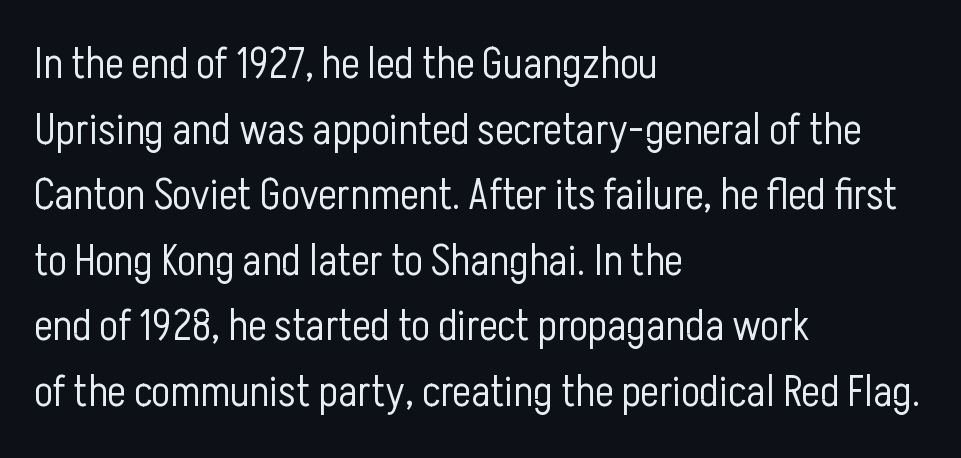
Q: Is the text bold? A: No.
Q: Is the text italic (slanted)? A: No, it is upright.
Q: Is the typeface a serif or a sans-serif typeface? A: Sans-serif.
Q: Is the text underlined? A: No.
Q: How is the paragraph aligned? A: Left-aligned.
Q: Is the spacing between letters normal or unusually wide? A: Normal.
Q: Is the spacing between lines tight, normal or loose? A: Normal.
Q: Width (condensed, normal, or wide)? A: Condensed.
Q: Stroke contrast? A: Low.
Q: x-height? A: Medium.
Q: Monospaced? A: No.
